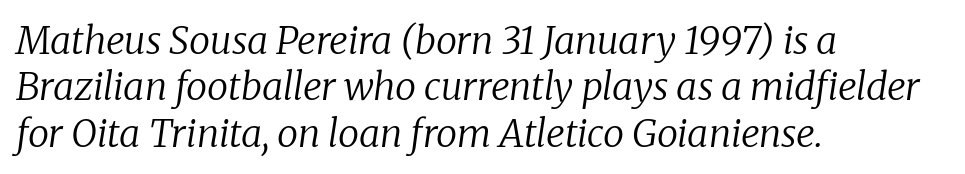
The image shows 38 px regular-weight serif type, italic (leaning right); set left-aligned, line spacing 1.22x, normal letter spacing, not underlined; low stroke contrast and a medium x-height.
